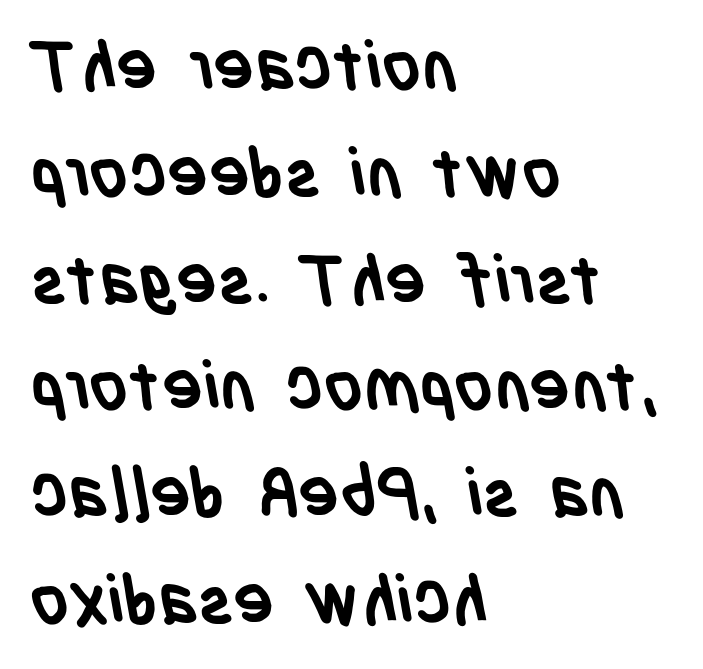
The image shows 68 px semibold, condensed sans-serif type; set left-aligned, normal line spacing (1.57x), normal letter spacing, not underlined; low stroke contrast and a large x-height.
